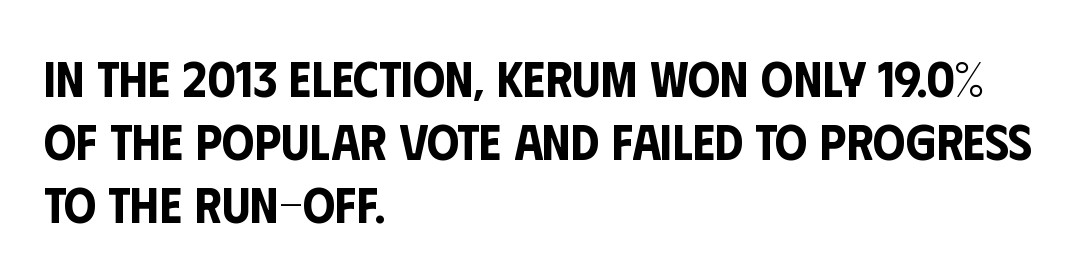
{"serif": "no", "italic": "no", "width": "condensed", "stroke_contrast": "low", "x_height": "large", "monospaced": "no", "underline": "no", "align": "left", "line_spacing_ratio": 1.24, "letter_spacing": "normal", "letter_spacing_em": 0.0, "glyph_px": 51}
